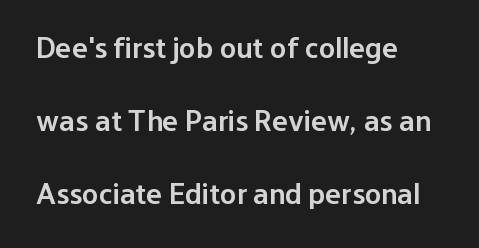
{"serif": "no", "italic": "no", "bold": "semi", "weight": "semibold", "width": "normal", "stroke_contrast": "low", "x_height": "medium", "monospaced": "no", "underline": "no", "align": "left", "line_spacing": "loose", "line_spacing_ratio": 2.44, "letter_spacing": "normal", "letter_spacing_em": 0.0, "glyph_px": 30}
